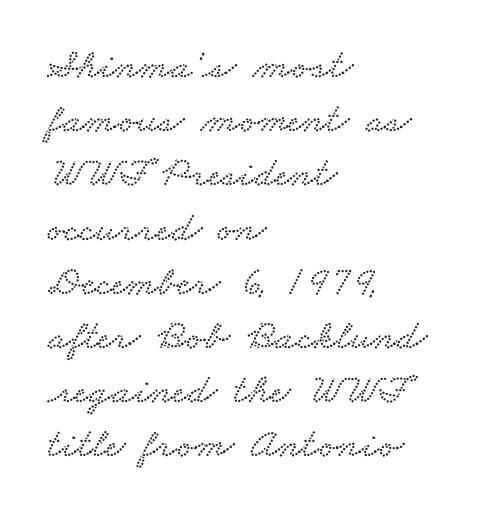
In terms of leading, this rendering sits right in the middle. The passage is arranged the way most books set body copy — flush left. Note: serifs present on the glyphs. A typesetter would call this zero additional tracking.
